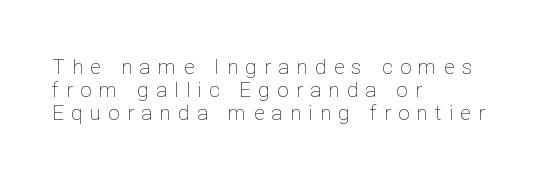
{"italic": "no", "bold": "no", "underline": "no", "align": "left", "line_spacing": "tight", "line_spacing_ratio": 1.09, "letter_spacing": "wide", "letter_spacing_em": 0.34, "glyph_px": 21}
